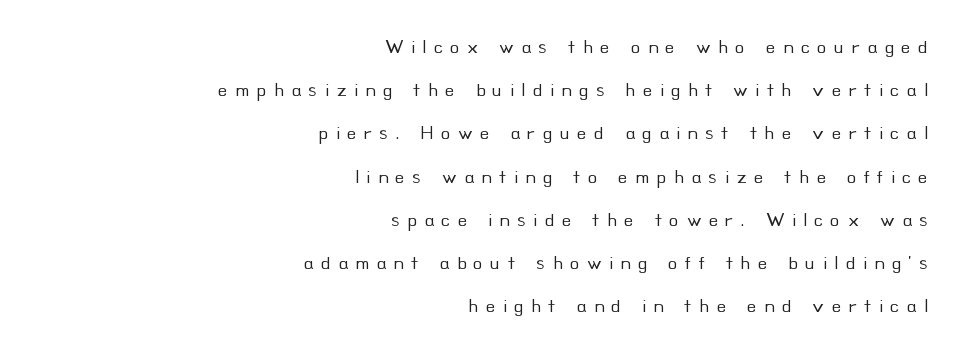
The image shows 20 px text type, upright; set right-aligned, loose line spacing (2.16x), unusually wide letter spacing (+0.36 em), not underlined.
